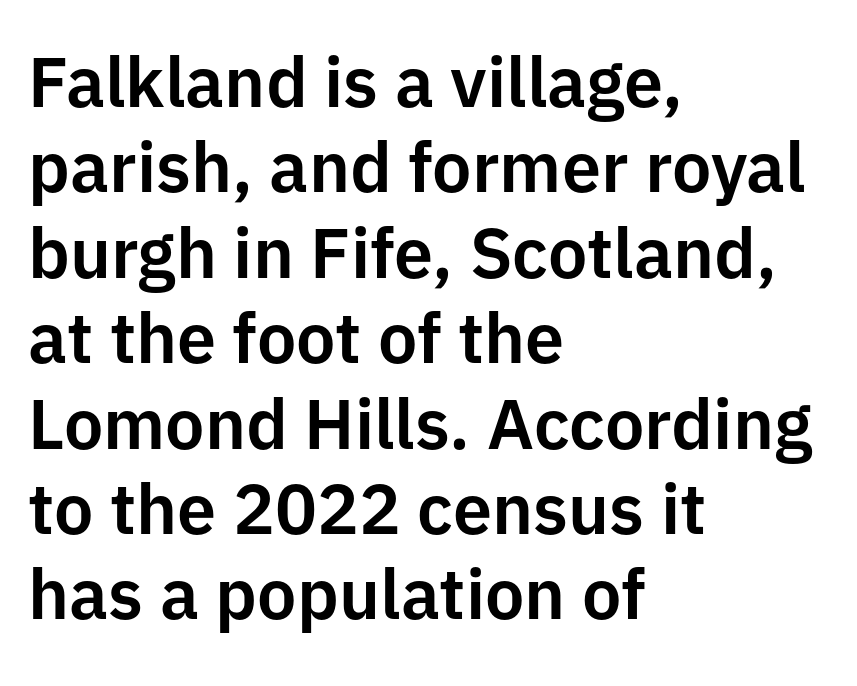
{"serif": "no", "italic": "no", "width": "normal", "stroke_contrast": "low", "x_height": "medium", "monospaced": "no", "underline": "no", "align": "left", "line_spacing_ratio": 1.22, "letter_spacing": "normal", "letter_spacing_em": 0.0, "glyph_px": 70}
